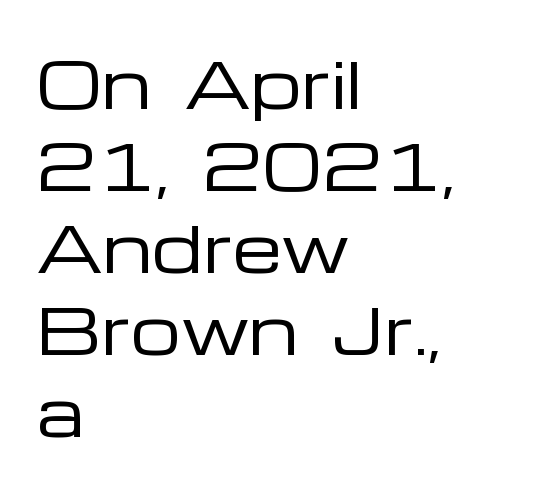
{"serif": "no", "italic": "no", "bold": "no", "weight": "regular", "width": "wide", "stroke_contrast": "low", "x_height": "medium", "monospaced": "no", "underline": "no", "align": "left", "line_spacing": "normal", "line_spacing_ratio": 1.3, "letter_spacing": "normal", "letter_spacing_em": 0.0, "glyph_px": 63}
